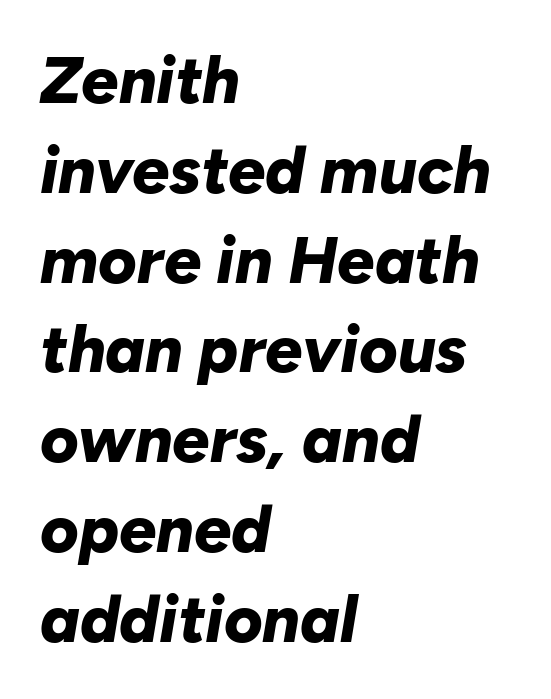
The passage shown is typed in a proportional face where columns would drift. In terms of leading, this rendering sits right in the middle. Letter spacing: default. Observe the lean: these are italic letterforms.
